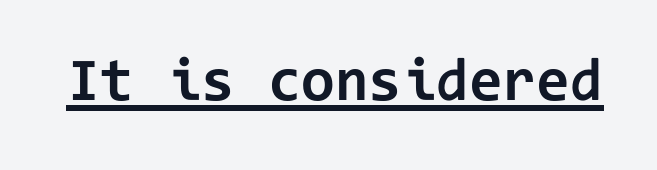
{"serif": "no", "italic": "no", "bold": "yes", "weight": "bold", "width": "normal", "stroke_contrast": "low", "x_height": "medium", "monospaced": "yes", "underline": "yes", "letter_spacing": "normal", "letter_spacing_em": 0.0, "glyph_px": 61}
